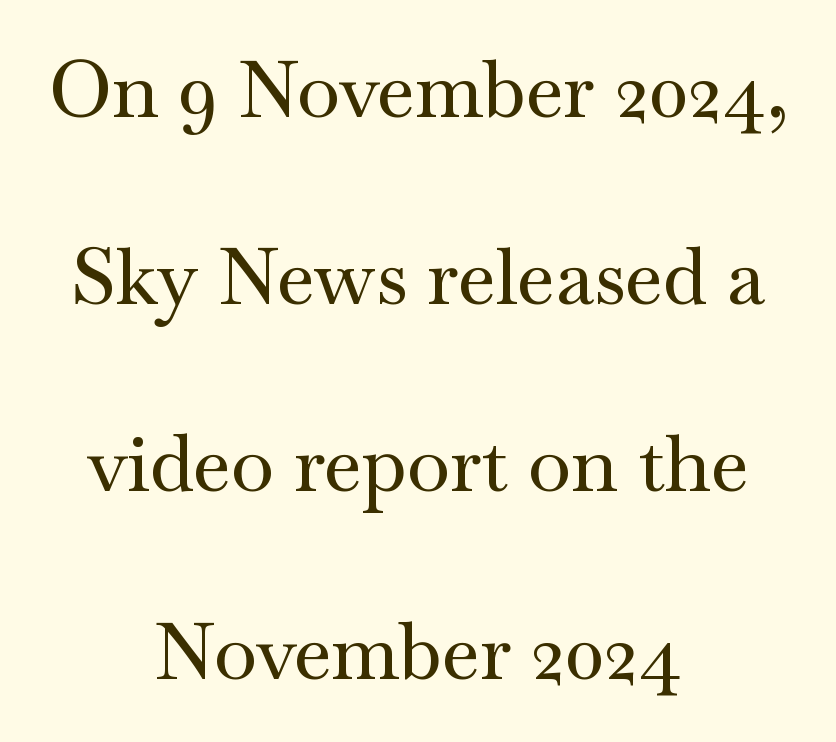
Note the varied advance widths — an 'i' is clearly narrower than an 'm'. The block of text is sparse from top to bottom, with ample space between rows. Underline: absent. Here the glyphs are tracked normally, forming tight word shapes.
